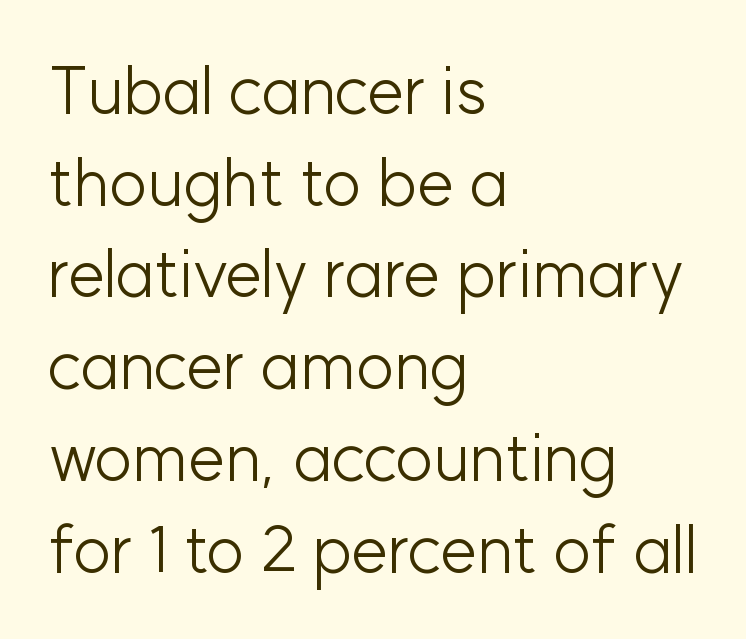
The image shows 66 px light sans-serif type, upright; set left-aligned, normal line spacing (1.39x), normal letter spacing, not underlined; low stroke contrast and a medium x-height.
